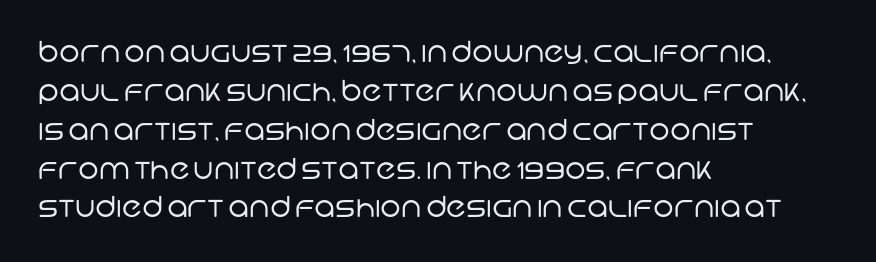
{"serif": "no", "bold": "no", "weight": "regular", "width": "normal", "stroke_contrast": "low", "x_height": "large", "monospaced": "no", "underline": "no", "align": "left", "line_spacing": "normal", "line_spacing_ratio": 1.34, "letter_spacing": "normal", "letter_spacing_em": 0.0, "glyph_px": 29}
